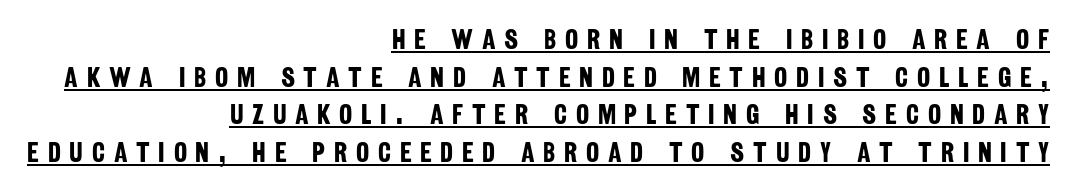
{"serif": "no", "bold": "yes", "weight": "bold", "width": "condensed", "stroke_contrast": "low", "x_height": "large", "monospaced": "no", "underline": "yes", "align": "right", "line_spacing": "normal", "line_spacing_ratio": 1.34, "letter_spacing": "wide", "letter_spacing_em": 0.31, "glyph_px": 28}
